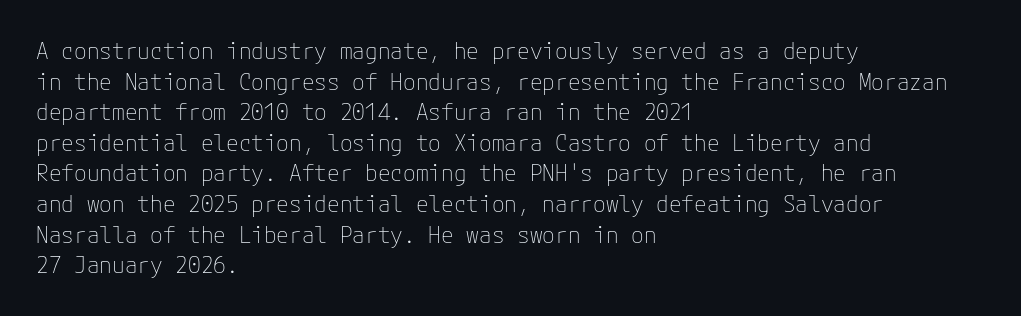
{"italic": "no", "bold": "no", "underline": "no", "align": "left", "line_spacing": "normal", "line_spacing_ratio": 1.33, "letter_spacing": "normal", "letter_spacing_em": 0.0, "glyph_px": 23}
